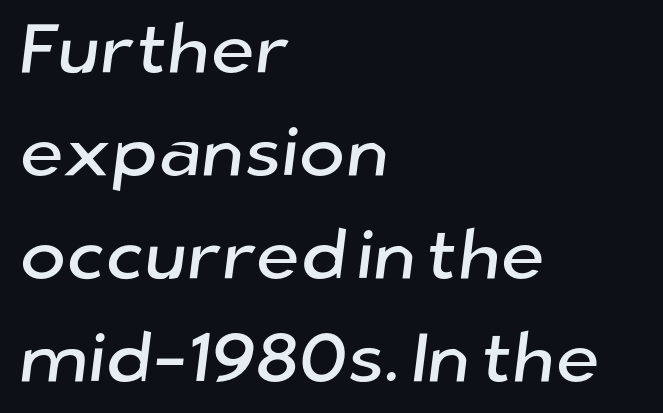
Typographically, this falls in the sans-serif category. The rendering uses natural spacing where letterforms have individual widths. This rendering leaves character spacing at its baseline value. The passage shown stacks its lines at a standard gap.
